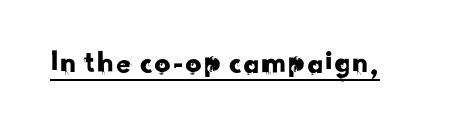
{"serif": "no", "width": "normal", "stroke_contrast": "low", "x_height": "small", "monospaced": "no", "underline": "yes", "letter_spacing": "normal", "letter_spacing_em": 0.0, "glyph_px": 32}
